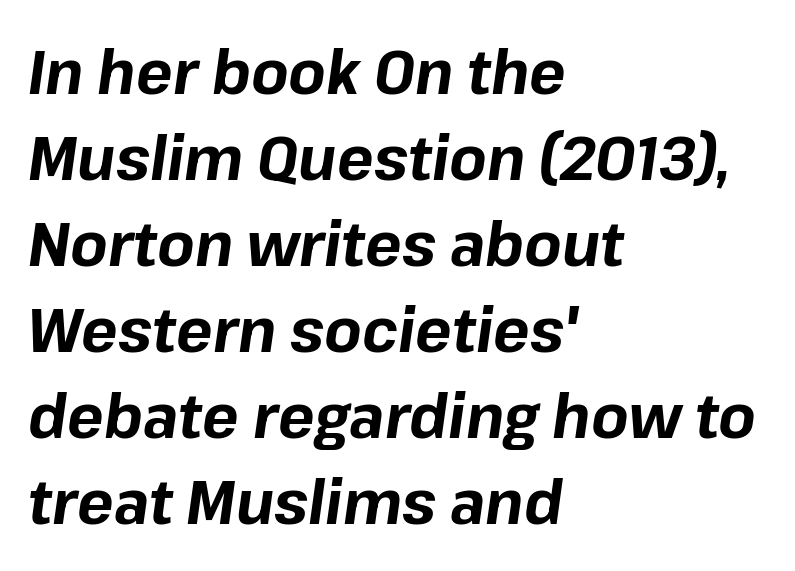
Q: Is the text bold? A: Yes.
Q: Is the text italic (slanted)? A: Yes, it leans right by about 8 degrees.
Q: Is the text underlined? A: No.
Q: How is the paragraph aligned? A: Left-aligned.
Q: Is the spacing between letters normal or unusually wide? A: Normal.
Q: Is the spacing between lines tight, normal or loose? A: Normal.
Q: Width (condensed, normal, or wide)? A: Normal.
Q: Stroke contrast? A: Low.
Q: x-height? A: Medium.
Q: Monospaced? A: No.
